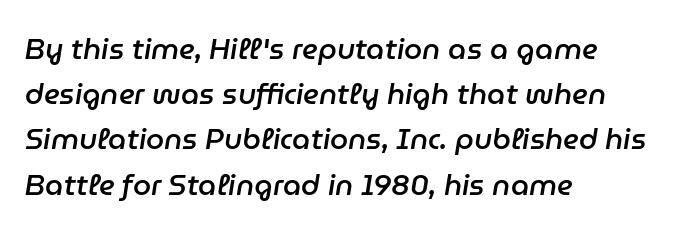
{"italic": "yes", "lean": "right", "slant_degrees": 9, "bold": "semi", "weight": "semibold", "width": "normal", "stroke_contrast": "low", "x_height": "medium", "monospaced": "no", "underline": "no", "align": "left", "line_spacing": "normal", "line_spacing_ratio": 1.56, "letter_spacing": "normal", "letter_spacing_em": 0.0, "glyph_px": 29}
